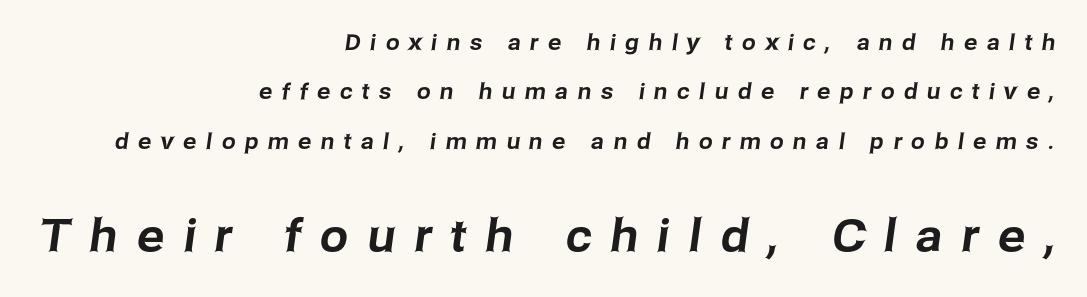
Q: Is the typeface a serif or a sans-serif typeface? A: Sans-serif.
Q: Is the text underlined? A: No.
Q: How is the paragraph aligned? A: Right-aligned.
Q: Is the spacing between letters normal or unusually wide? A: Unusually wide.
Q: Is the spacing between lines tight, normal or loose? A: Loose.
Q: Which block of text is set in a larger size, the first (top) or the second (bottom)? A: The second (bottom) one.
Q: Width (condensed, normal, or wide)? A: Normal.
Q: Stroke contrast? A: Low.
Q: x-height? A: Medium.
Q: Monospaced? A: No.
